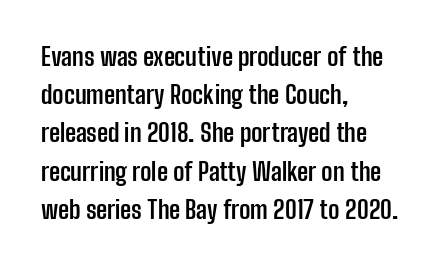
The image shows 25 px bold type, upright; set left-aligned, normal line spacing (1.53x), normal letter spacing, not underlined.
